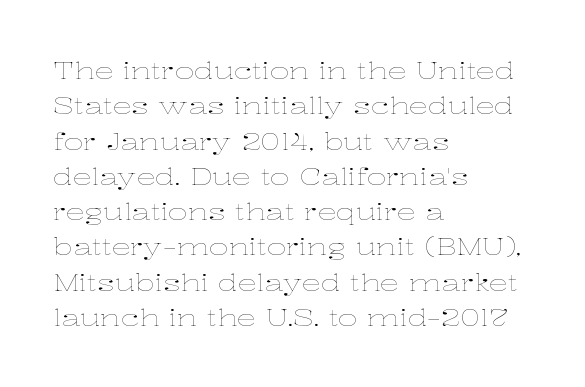
Tracking value appears to be zero — textbook default spacing. Posture: straight, roman, zero tilt. Leftover space on each line is placed entirely after the last word. This is not heavy type; no bold has been used.
